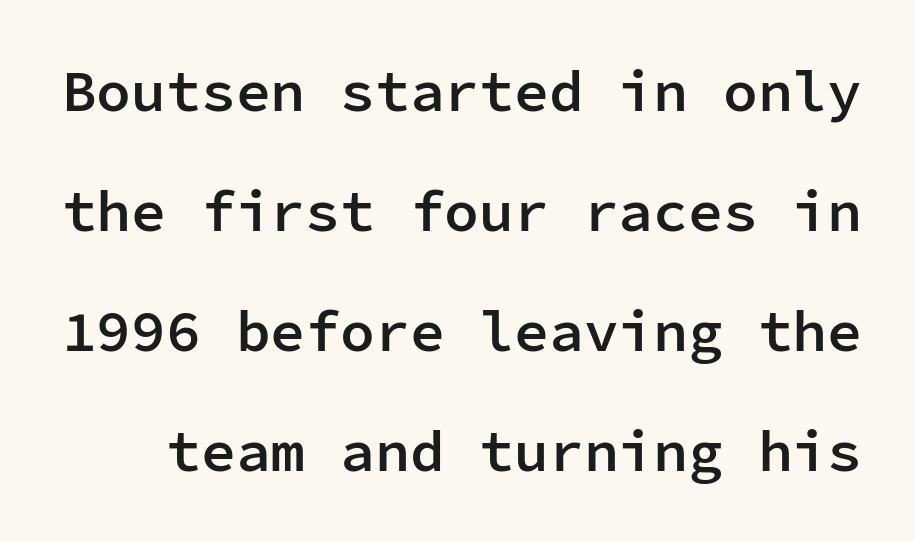
Look at the tracking — it's just the regular setting, nothing added. Spacing verdict: monospaced, one width for all characters. Check where the strokes stop: nothing finishes them off — pure sans. A roman cut, with each character standing at attention. A fair bit of extra ink — the face is semibold, not bold. Plain, unruled lines of type.
